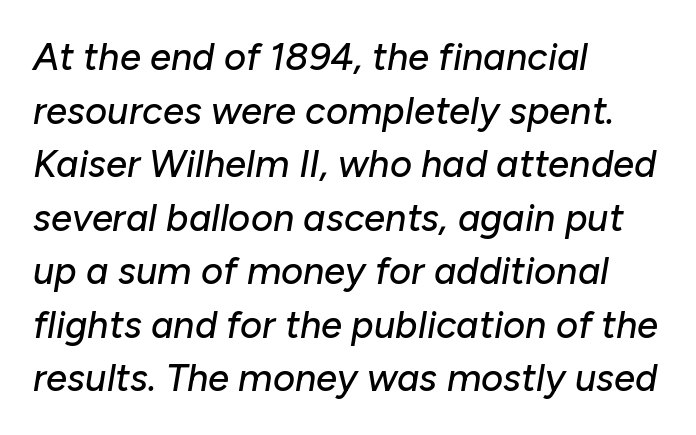
{"italic": "yes", "lean": "right", "slant_degrees": 10, "width": "normal", "stroke_contrast": "low", "x_height": "medium", "monospaced": "no", "underline": "no", "align": "left", "line_spacing": "normal", "line_spacing_ratio": 1.41, "letter_spacing": "normal", "letter_spacing_em": 0.0, "glyph_px": 38}
